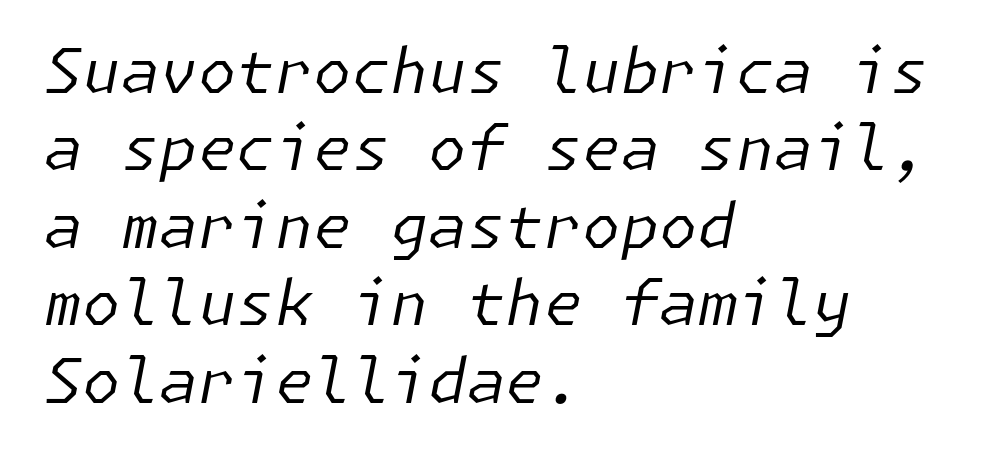
{"italic": "yes", "lean": "right", "slant_degrees": 11, "bold": "no", "weight": "regular", "width": "normal", "stroke_contrast": "low", "x_height": "medium", "underline": "no", "align": "left", "line_spacing": "normal", "line_spacing_ratio": 1.25, "letter_spacing": "normal", "letter_spacing_em": 0.0, "glyph_px": 62}
